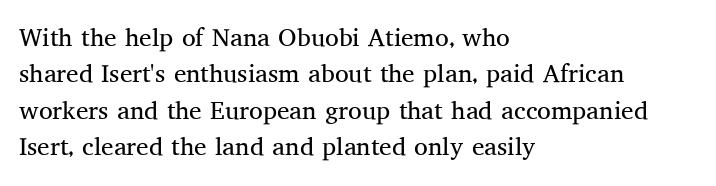
{"italic": "no", "bold": "no", "underline": "no", "align": "left", "line_spacing": "normal", "line_spacing_ratio": 1.46, "letter_spacing": "normal", "letter_spacing_em": 0.0, "glyph_px": 25}
